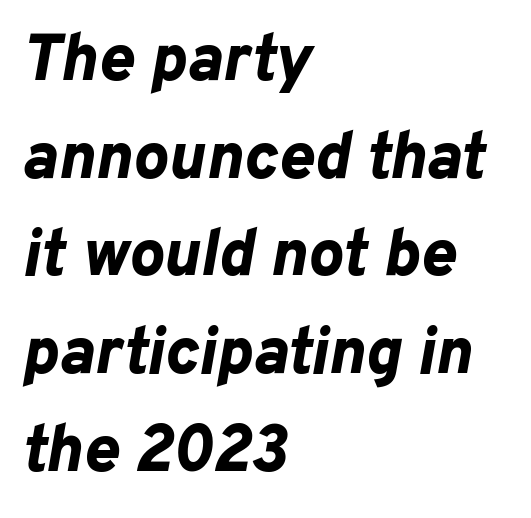
Type without underlining. The rag falls on the right side of this text block. Is the type slanted? Yes — the strokes lean at a clear angle. Compared with an ordinary text face, these strokes are far heavier — a full bold.
